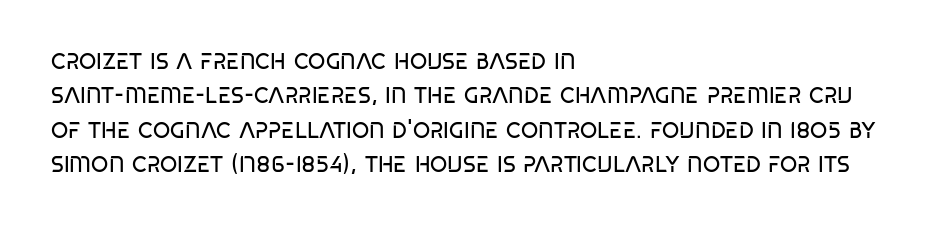
Q: Is the text bold? A: No.
Q: Is the text italic (slanted)? A: No, it is upright.
Q: Is the text underlined? A: No.
Q: How is the paragraph aligned? A: Left-aligned.
Q: Is the spacing between letters normal or unusually wide? A: Normal.
Q: Is the spacing between lines tight, normal or loose? A: Normal.
